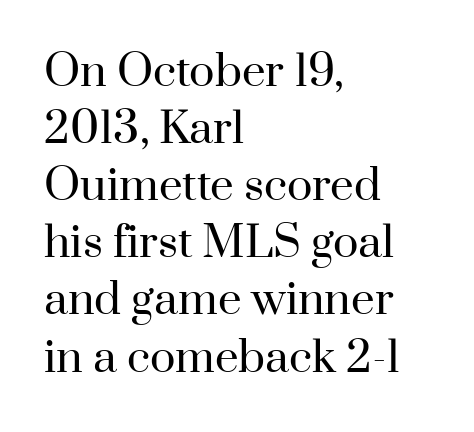
{"serif": "yes", "italic": "no", "bold": "no", "weight": "regular", "width": "normal", "stroke_contrast": "high", "x_height": "small", "monospaced": "no", "underline": "no", "align": "left", "line_spacing": "normal", "line_spacing_ratio": 1.36, "letter_spacing": "normal", "letter_spacing_em": 0.0, "glyph_px": 42}
